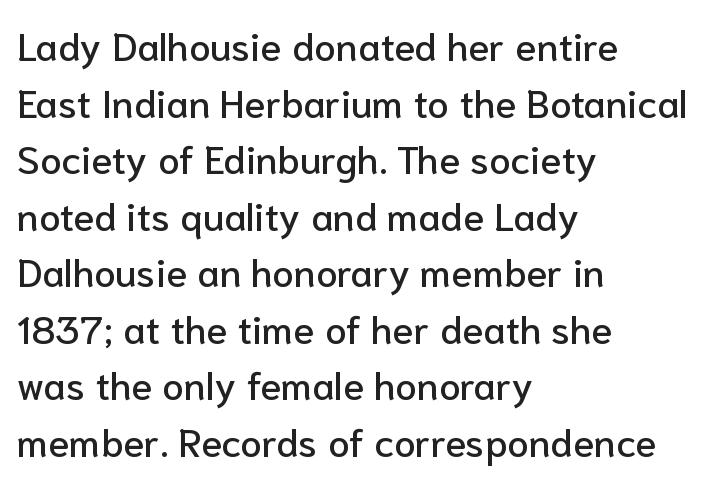
The image shows 39 px sans-serif type, upright; set left-aligned, normal line spacing (1.45x), normal letter spacing, not underlined; low stroke contrast and a medium x-height.
